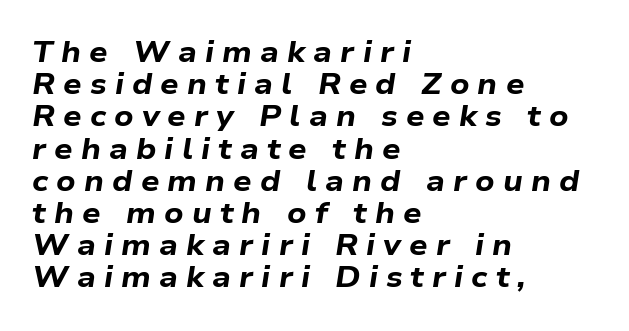
Q: Is the text bold? A: Yes.
Q: Is the text italic (slanted)? A: Yes, it leans right by about 9 degrees.
Q: Is the text underlined? A: No.
Q: How is the paragraph aligned? A: Left-aligned.
Q: Is the spacing between letters normal or unusually wide? A: Unusually wide.
Q: Is the spacing between lines tight, normal or loose? A: Tight.
Q: Width (condensed, normal, or wide)? A: Wide.
Q: Stroke contrast? A: Low.
Q: x-height? A: Medium.
Q: Monospaced? A: No.
